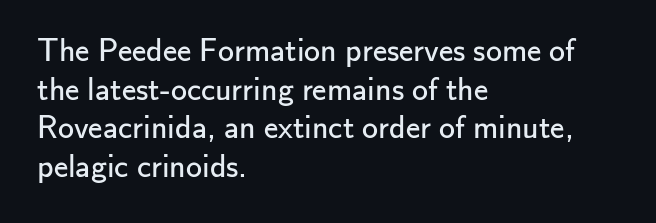
Q: Is the text bold? A: No.
Q: Is the text italic (slanted)? A: No, it is upright.
Q: Is the typeface a serif or a sans-serif typeface? A: Sans-serif.
Q: Is the text underlined? A: No.
Q: How is the paragraph aligned? A: Left-aligned.
Q: Is the spacing between letters normal or unusually wide? A: Normal.
Q: Width (condensed, normal, or wide)? A: Normal.
Q: Stroke contrast? A: Low.
Q: x-height? A: Small.
Q: Monospaced? A: No.
